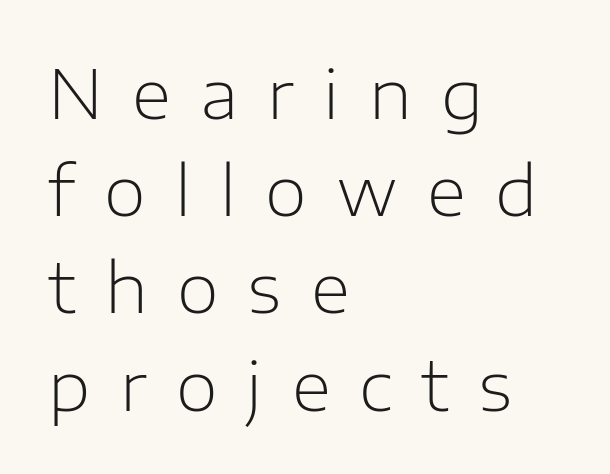
{"serif": "no", "italic": "no", "bold": "no", "weight": "light", "width": "normal", "stroke_contrast": "low", "x_height": "medium", "monospaced": "no", "underline": "no", "align": "left", "line_spacing": "normal", "line_spacing_ratio": 1.43, "letter_spacing": "wide", "letter_spacing_em": 0.43, "glyph_px": 68}
